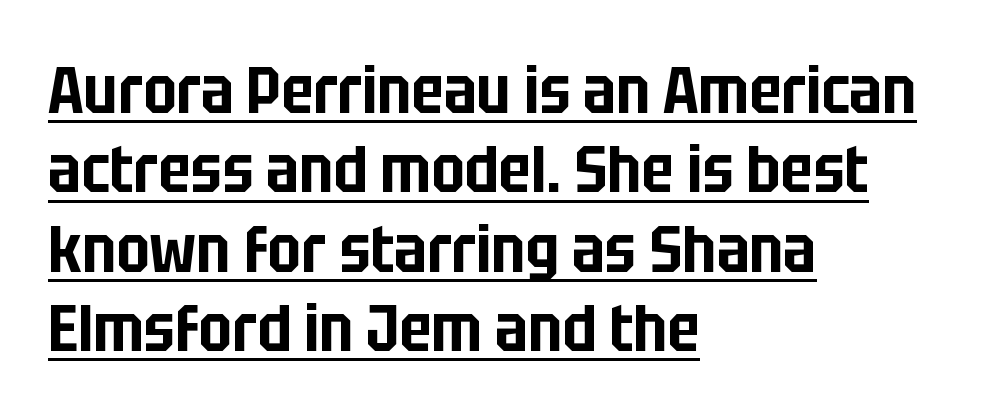
Q: Is the text italic (slanted)? A: No, it is upright.
Q: Is the typeface a serif or a sans-serif typeface? A: Sans-serif.
Q: Is the text underlined? A: Yes.
Q: How is the paragraph aligned? A: Left-aligned.
Q: Is the spacing between letters normal or unusually wide? A: Normal.
Q: Width (condensed, normal, or wide)? A: Condensed.
Q: Stroke contrast? A: Low.
Q: x-height? A: Large.
Q: Monospaced? A: No.
